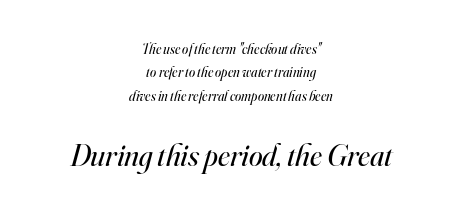
Q: Is the text bold? A: No.
Q: Is the text italic (slanted)? A: Yes, it leans right by about 16 degrees.
Q: Is the typeface a serif or a sans-serif typeface? A: Serif.
Q: Is the text underlined? A: No.
Q: How is the paragraph aligned? A: Centered.
Q: Is the spacing between letters normal or unusually wide? A: Normal.
Q: Is the spacing between lines tight, normal or loose? A: Normal.
Q: Which block of text is set in a larger size, the first (top) or the second (bottom)? A: The second (bottom) one.
Q: Width (condensed, normal, or wide)? A: Normal.
Q: Stroke contrast? A: High.
Q: x-height? A: Small.
Q: Monospaced? A: No.
